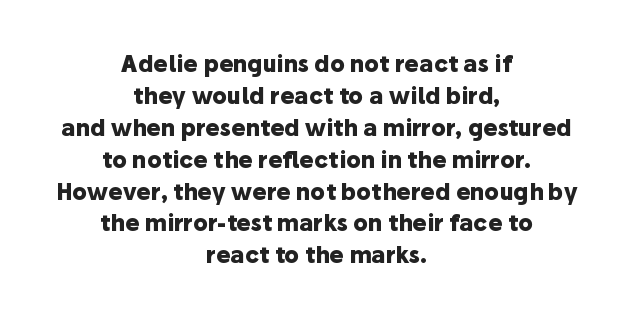
{"italic": "no", "bold": "yes", "underline": "no", "align": "center", "line_spacing": "normal", "line_spacing_ratio": 1.45, "letter_spacing": "normal", "letter_spacing_em": 0.0, "glyph_px": 22}
